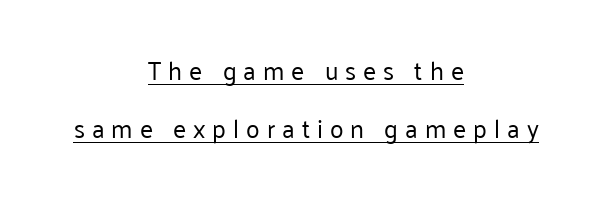
{"italic": "no", "bold": "no", "underline": "yes", "align": "center", "line_spacing": "loose", "line_spacing_ratio": 2.34, "letter_spacing": "wide", "letter_spacing_em": 0.28, "glyph_px": 25}
